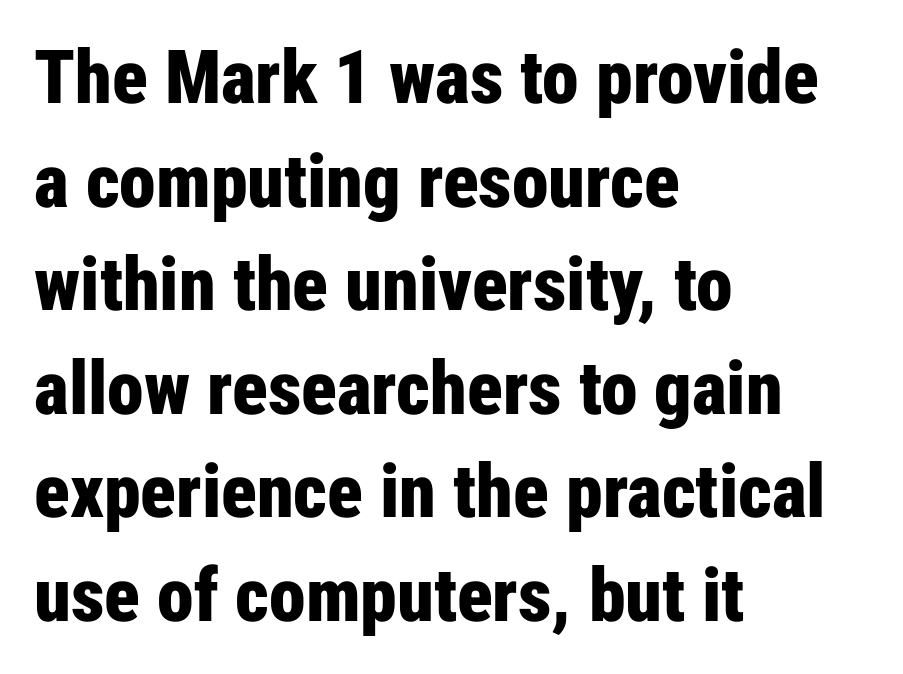
{"serif": "no", "italic": "no", "bold": "yes", "weight": "bold", "width": "condensed", "stroke_contrast": "low", "x_height": "medium", "monospaced": "no", "underline": "no", "align": "left", "line_spacing": "normal", "line_spacing_ratio": 1.4, "letter_spacing": "normal", "letter_spacing_em": 0.0, "glyph_px": 74}
